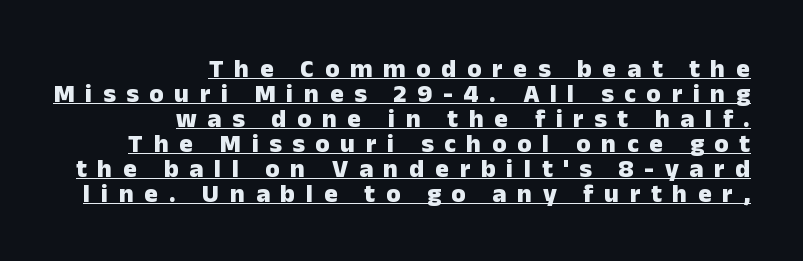
The image shows 26 px bold type, upright; set right-aligned, tight line spacing (0.96x), unusually wide letter spacing (+0.41 em), underlined.
